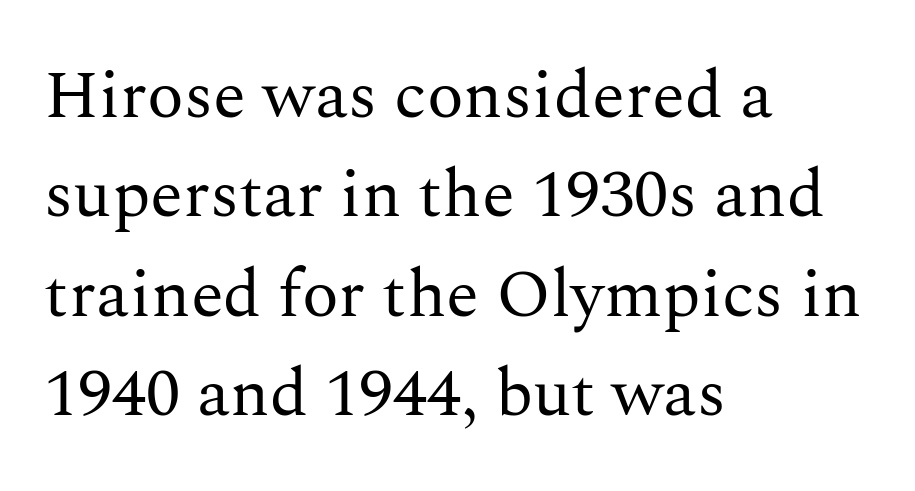
The image shows 68 px regular-weight serif type, upright; set left-aligned, normal line spacing (1.46x), normal letter spacing, not underlined; medium stroke contrast and a medium x-height.
